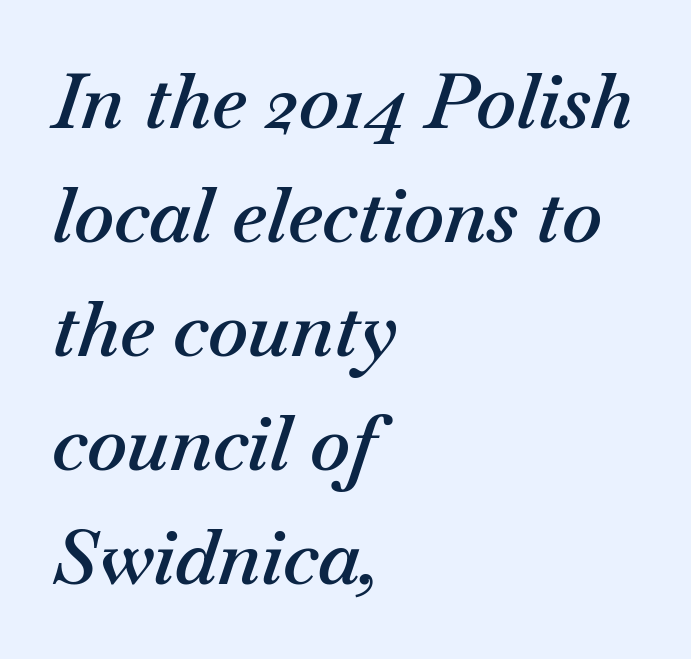
Q: Is the text bold? A: Semi-bold.
Q: Is the text italic (slanted)? A: Yes, it leans right by about 18 degrees.
Q: Is the text underlined? A: No.
Q: How is the paragraph aligned? A: Left-aligned.
Q: Is the spacing between letters normal or unusually wide? A: Normal.
Q: Is the spacing between lines tight, normal or loose? A: Normal.
Q: Width (condensed, normal, or wide)? A: Normal.
Q: Stroke contrast? A: Medium.
Q: x-height? A: Small.
Q: Monospaced? A: No.
